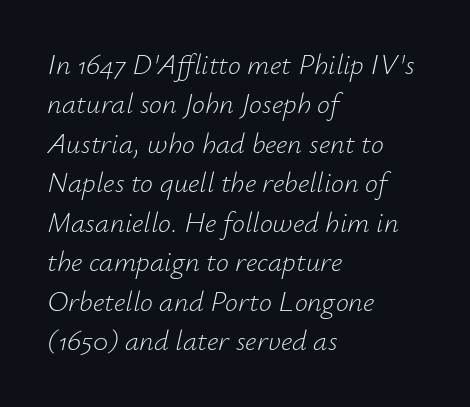
The image shows 29 px light type, italic (leaning right); set left-aligned, normal line spacing (1.36x), normal letter spacing, not underlined; low stroke contrast and a small x-height.
